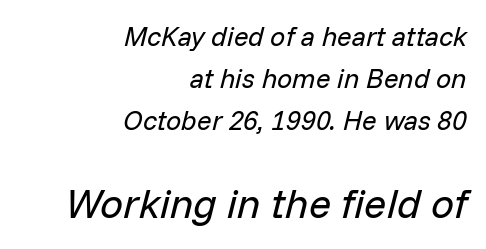
The image shows 41 px regular-weight type, italic (leaning right); set right-aligned, normal line spacing (1.55x), normal letter spacing, not underlined; the second (bottom) block is 1.52x larger; low stroke contrast and a medium x-height.
